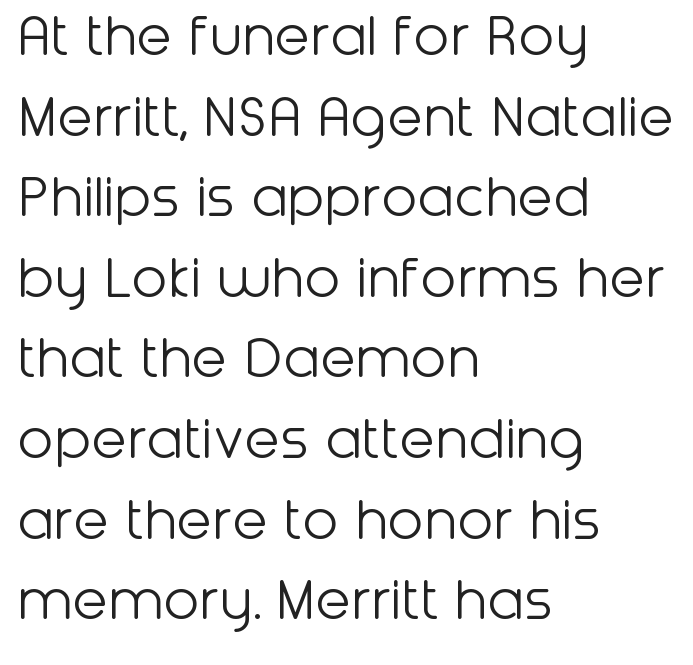
{"serif": "no", "italic": "no", "bold": "no", "weight": "light", "width": "normal", "stroke_contrast": "low", "x_height": "medium", "monospaced": "no", "underline": "no", "align": "left", "line_spacing_ratio": 1.24, "letter_spacing": "normal", "letter_spacing_em": 0.0, "glyph_px": 65}
